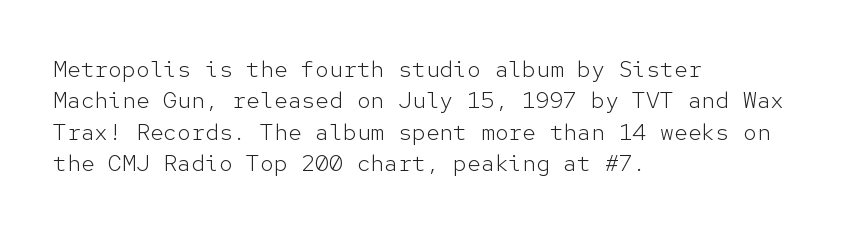
{"italic": "no", "bold": "no", "underline": "no", "align": "left", "line_spacing": "normal", "line_spacing_ratio": 1.36, "letter_spacing": "normal", "letter_spacing_em": 0.0, "glyph_px": 23}
